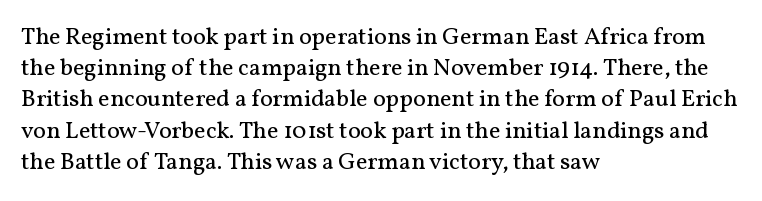
The ragged edge is on the right, which tells us the setting is flush left. The passage shown is not underscored anywhere. These lines were composed using upright roman letters. This sample uses plain, unmodified letter spacing. Reading down the column, the eye jumps a familiar distance to each next line.
